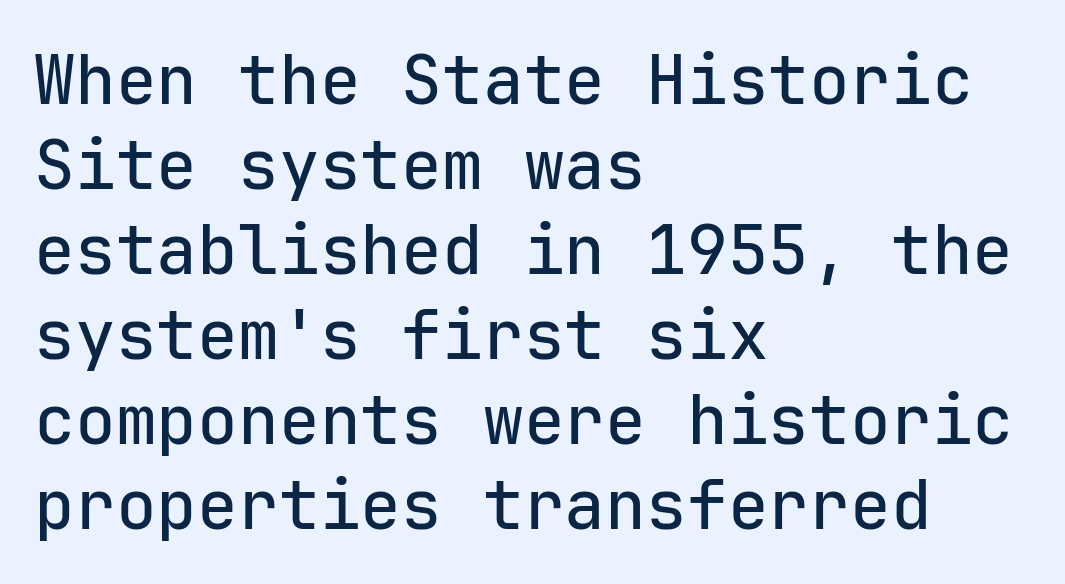
Q: Is the text italic (slanted)? A: No, it is upright.
Q: Is the typeface a serif or a sans-serif typeface? A: Sans-serif.
Q: Is the text underlined? A: No.
Q: How is the paragraph aligned? A: Left-aligned.
Q: Is the spacing between letters normal or unusually wide? A: Normal.
Q: Is the spacing between lines tight, normal or loose? A: Normal.
Q: Width (condensed, normal, or wide)? A: Normal.
Q: Stroke contrast? A: Low.
Q: x-height? A: Medium.
Q: Monospaced? A: Yes.
